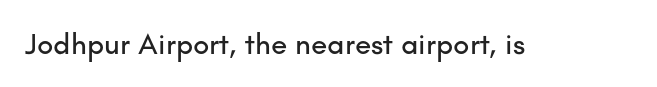
Q: Is the text italic (slanted)? A: No, it is upright.
Q: Is the typeface a serif or a sans-serif typeface? A: Sans-serif.
Q: Is the text underlined? A: No.
Q: Is the spacing between letters normal or unusually wide? A: Normal.
Q: Width (condensed, normal, or wide)? A: Normal.
Q: Stroke contrast? A: Low.
Q: x-height? A: Small.
Q: Monospaced? A: No.
